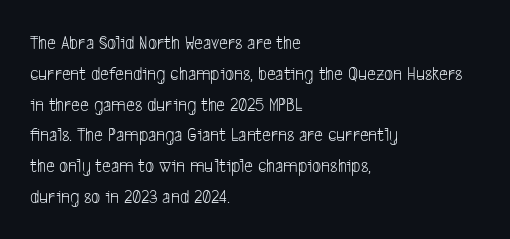
The image shows 20 px text type; set left-aligned, normal line spacing (1.54x), normal letter spacing, not underlined.
